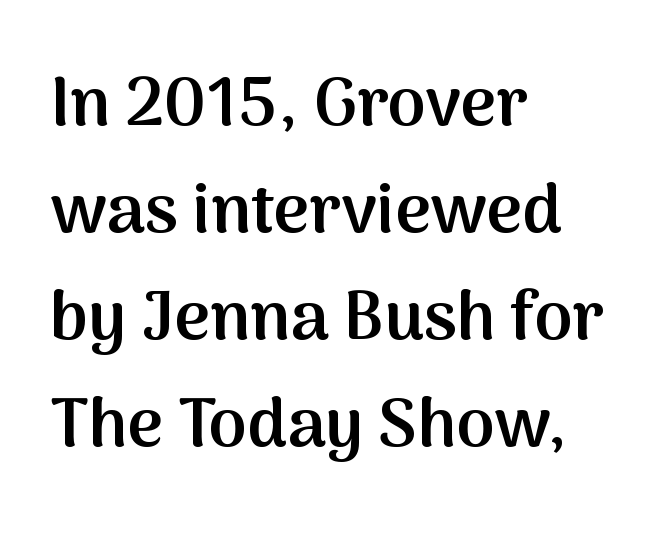
{"serif": "no", "italic": "no", "bold": "semi", "weight": "semibold", "width": "normal", "stroke_contrast": "medium", "x_height": "medium", "monospaced": "no", "underline": "no", "align": "left", "line_spacing": "normal", "line_spacing_ratio": 1.55, "letter_spacing": "normal", "letter_spacing_em": 0.0, "glyph_px": 69}
